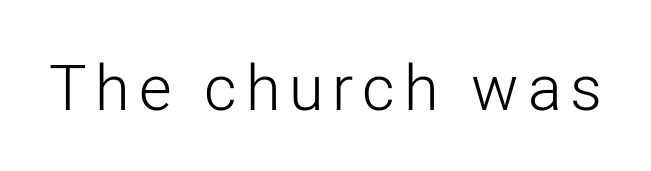
{"serif": "no", "italic": "no", "bold": "no", "weight": "light", "width": "normal", "stroke_contrast": "low", "x_height": "medium", "monospaced": "no", "underline": "no", "glyph_px": 63}
